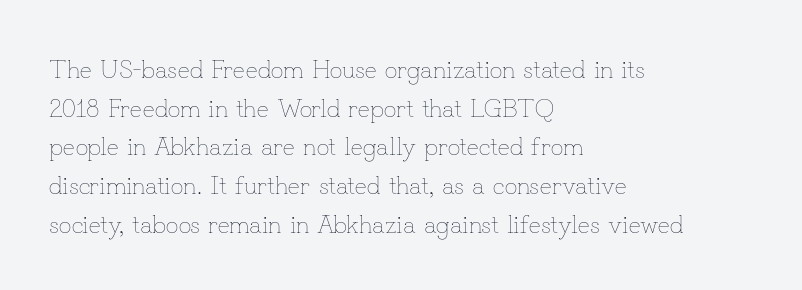
{"italic": "no", "bold": "no", "underline": "no", "align": "left", "line_spacing": "normal", "line_spacing_ratio": 1.55, "letter_spacing": "normal", "letter_spacing_em": 0.0, "glyph_px": 25}
